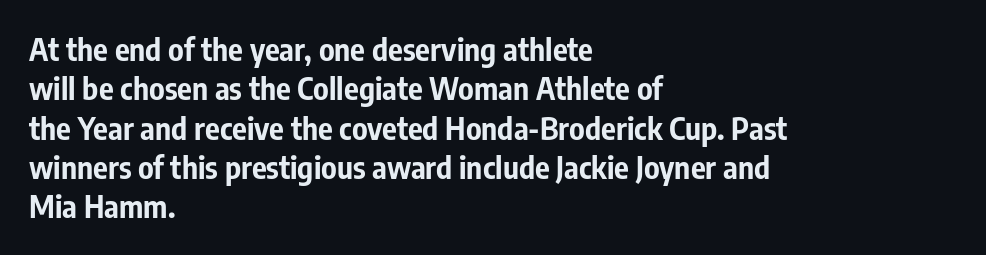
The glyphs in this specimen are sans serif. The rows are spaced the way most documents space them. How are the letters spaced? Ordinarily, with no added tracking. Is this a fixed-width face? No — the glyphs have proportional, varying widths. The string is rendered with underlining switched off. Set as a true bold cut, around the 700 mark.
